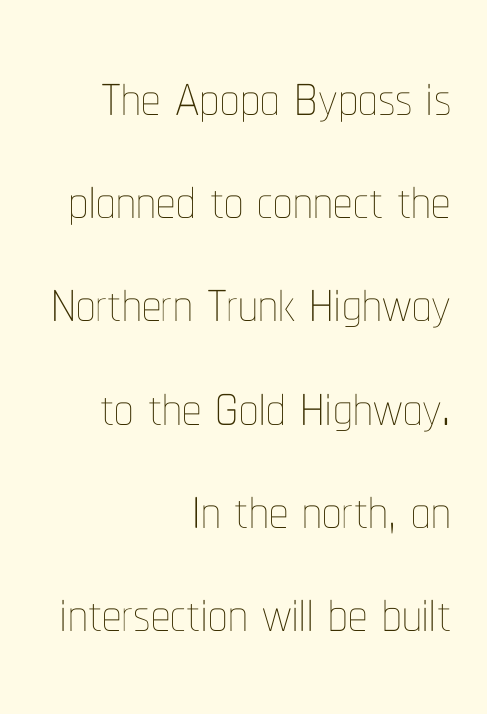
{"italic": "no", "bold": "no", "weight": "thin", "width": "condensed", "stroke_contrast": "low", "x_height": "medium", "monospaced": "no", "underline": "no", "align": "right", "line_spacing": "normal", "line_spacing_ratio": 1.34, "letter_spacing": "normal", "letter_spacing_em": 0.0, "glyph_px": 77}
